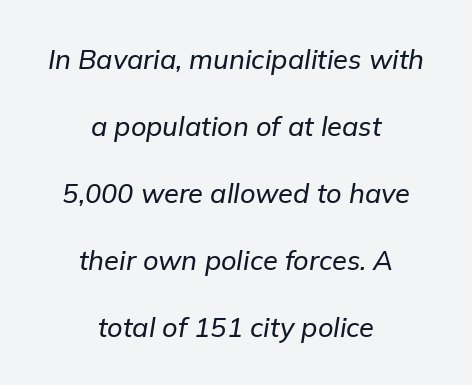
{"italic": "yes", "lean": "right", "slant_degrees": 9, "underline": "no", "align": "center", "line_spacing": "loose", "line_spacing_ratio": 2.48, "letter_spacing": "normal", "letter_spacing_em": 0.0, "glyph_px": 27}
